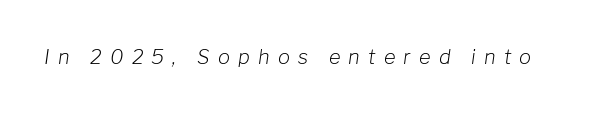
Ink coverage per letter is moderate at most. The letters are spread apart with noticeably loose tracking. The strip under each line holds only bare page. In terms of posture, this sample is oblique.
